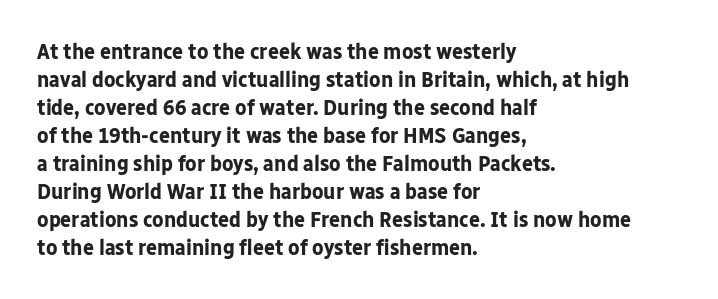
The image shows 23 px bold type, upright; set left-aligned, line spacing 1.22x, normal letter spacing, not underlined.
